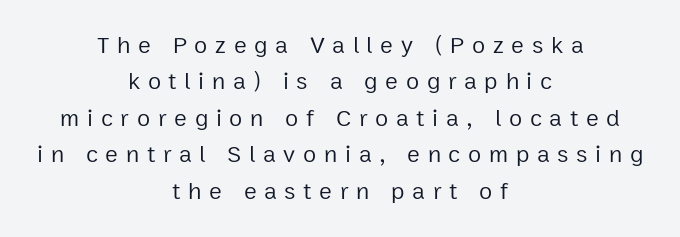
{"italic": "no", "bold": "no", "underline": "no", "align": "center", "line_spacing": "normal", "line_spacing_ratio": 1.52, "letter_spacing": "wide", "letter_spacing_em": 0.32, "glyph_px": 24}
